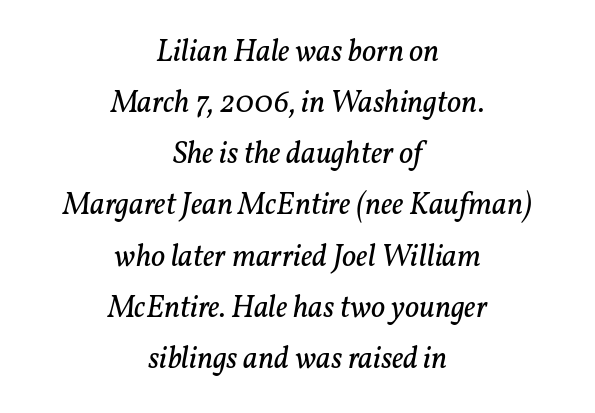
{"serif": "yes", "italic": "yes", "lean": "right", "slant_degrees": 11, "bold": "no", "weight": "regular", "width": "normal", "stroke_contrast": "low", "x_height": "medium", "monospaced": "no", "underline": "no", "align": "center", "line_spacing": "normal", "line_spacing_ratio": 1.65, "letter_spacing": "normal", "letter_spacing_em": 0.0, "glyph_px": 31}
